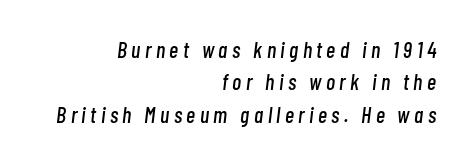
Every row of glyphs terminates at an identical x-position on the right. Compared with typical paragraphs, the rows here are spaced about the same. Italic? Definitely — the glyphs are oblique. This rendering widens character spacing well past its baseline value. The passage shown is not underscored anywhere.
